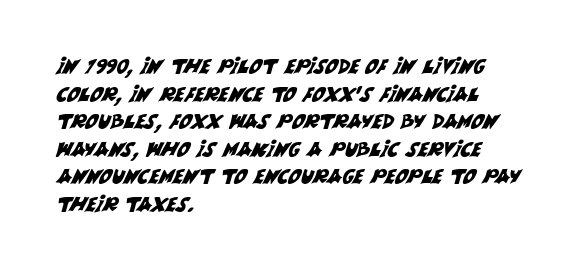
The baseline area is clear. Does extra space separate the letters? No, they use regular spacing. The passage is arranged the way most books set body copy — flush left. Honestly, the row spacing looks completely unremarkable.
